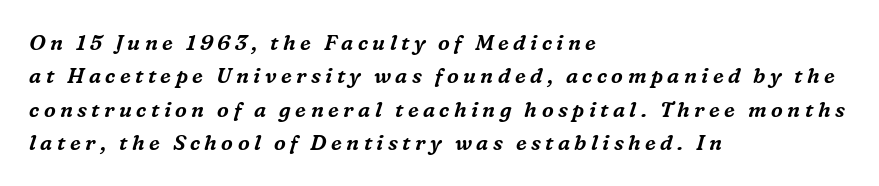
The image shows 21 px text type, italic (leaning right); set left-aligned, normal line spacing (1.59x), unusually wide letter spacing (+0.21 em), not underlined.
